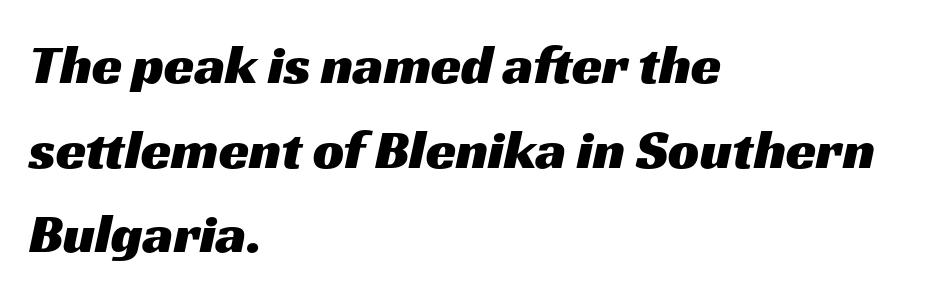
Q: Is the typeface a serif or a sans-serif typeface? A: Sans-serif.
Q: Is the text underlined? A: No.
Q: How is the paragraph aligned? A: Left-aligned.
Q: Is the spacing between letters normal or unusually wide? A: Normal.
Q: Is the spacing between lines tight, normal or loose? A: Normal.
Q: Width (condensed, normal, or wide)? A: Wide.
Q: Stroke contrast? A: Medium.
Q: x-height? A: Medium.
Q: Monospaced? A: No.
